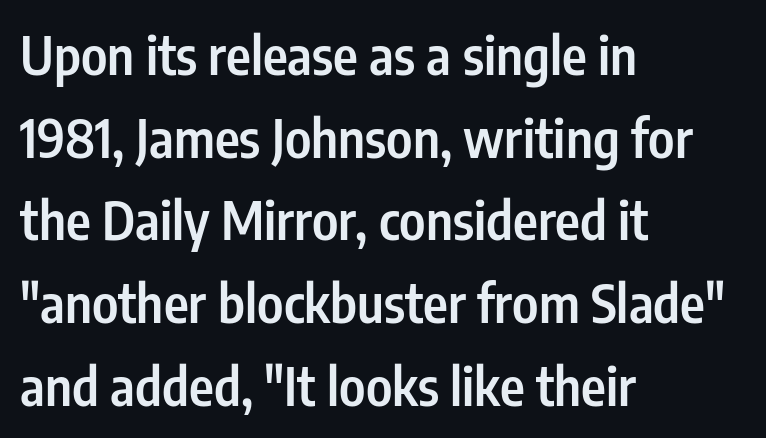
{"serif": "no", "italic": "no", "bold": "semi", "weight": "semibold", "width": "condensed", "stroke_contrast": "low", "x_height": "medium", "monospaced": "no", "underline": "no", "align": "left", "line_spacing": "normal", "line_spacing_ratio": 1.56, "letter_spacing": "normal", "letter_spacing_em": 0.0, "glyph_px": 53}
